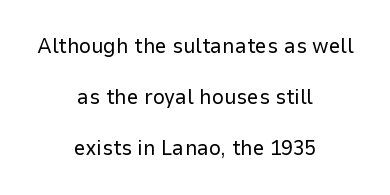
{"italic": "no", "bold": "no", "underline": "no", "align": "center", "line_spacing": "loose", "line_spacing_ratio": 2.44, "letter_spacing": "normal", "letter_spacing_em": 0.0, "glyph_px": 21}
